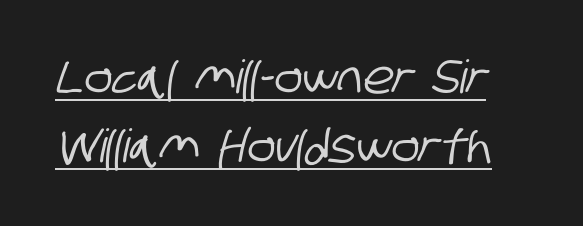
No extra tracking has been applied to these lines. Classification — sans serif. Descenders here cross a horizontal rule under the line. Is this a fixed-width face? No — the glyphs have proportional, varying widths. Interline gaps are of average width in this sample.
